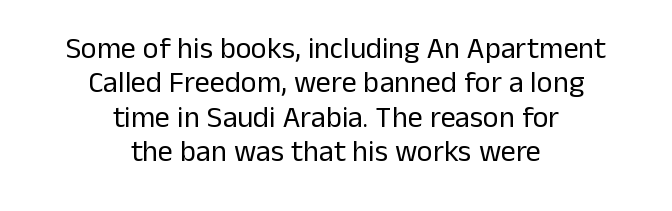
The image shows 30 px regular-weight sans-serif type, upright; set centered, tight line spacing (1.15x), normal letter spacing, not underlined; low stroke contrast and a medium x-height.
